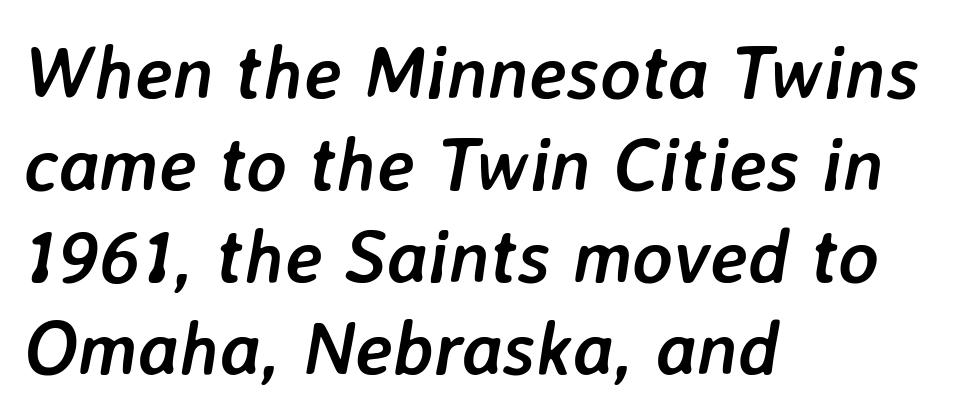
{"italic": "yes", "lean": "right", "slant_degrees": 7, "bold": "yes", "weight": "semibold", "width": "normal", "stroke_contrast": "low", "x_height": "medium", "monospaced": "no", "underline": "no", "align": "left", "line_spacing_ratio": 1.21, "letter_spacing": "normal", "letter_spacing_em": 0.0, "glyph_px": 76}
